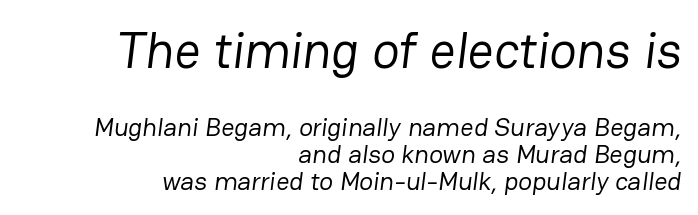
Bigger letters appear in the top chunk; the bottom chunk is reduced. The space beneath each line is pristine and unruled. The text was rendered using a sans face with plain stroke endings. In terms of letterspacing, this is plain default setting. The passage shown stacks its lines with hardly any gap. Every row of glyphs terminates at an identical x-position on the right.
